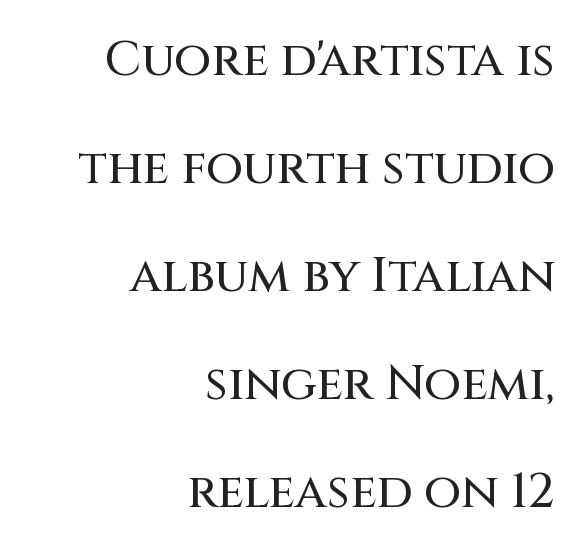
Q: Is the text italic (slanted)? A: No, it is upright.
Q: Is the typeface a serif or a sans-serif typeface? A: Sans-serif.
Q: Is the text underlined? A: No.
Q: How is the paragraph aligned? A: Right-aligned.
Q: Is the spacing between letters normal or unusually wide? A: Normal.
Q: Is the spacing between lines tight, normal or loose? A: Loose.
Q: Width (condensed, normal, or wide)? A: Normal.
Q: Stroke contrast? A: Medium.
Q: x-height? A: Large.
Q: Monospaced? A: No.
